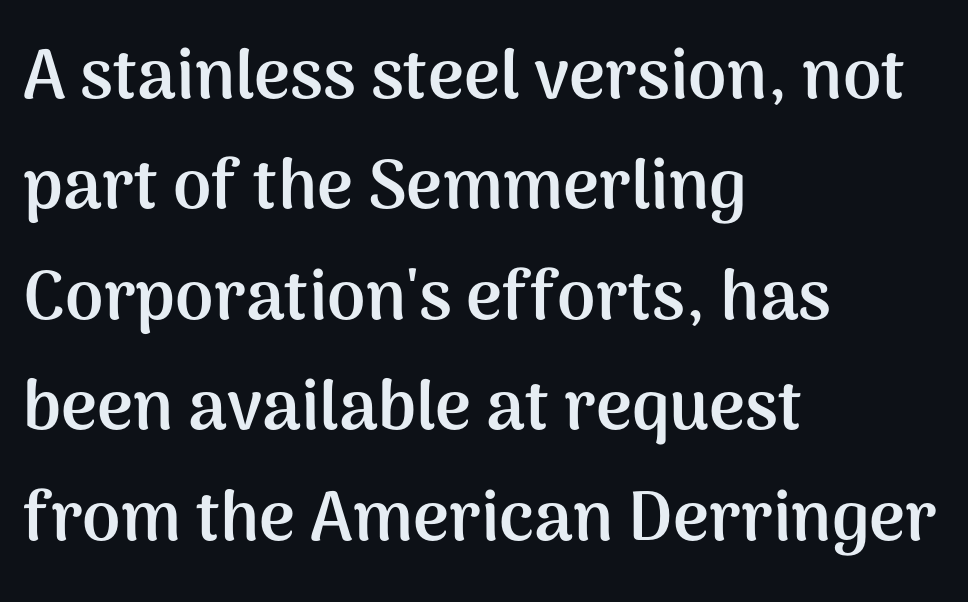
The image shows 69 px semibold sans-serif type, upright; set left-aligned, normal line spacing (1.6x), normal letter spacing, not underlined; medium stroke contrast and a medium x-height.
